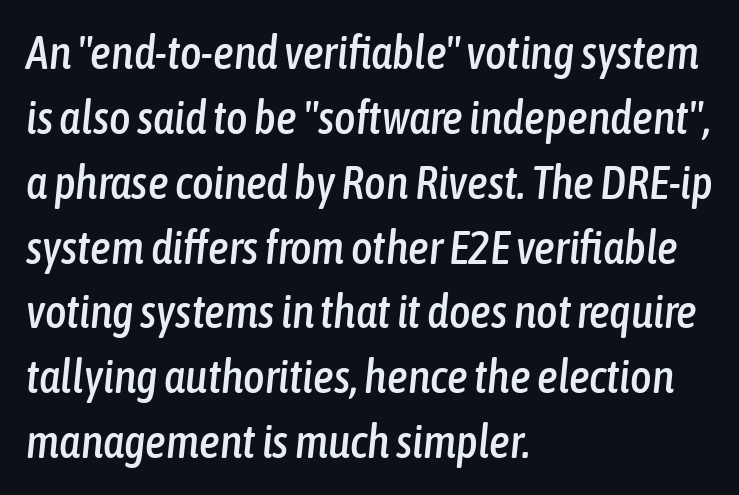
The whole block is typeset with a tilt. Interline gaps are of average width in this sample. The setting favours the left margin, as ordinary paragraphs usually do. Rule under the text: the space is simply empty.
